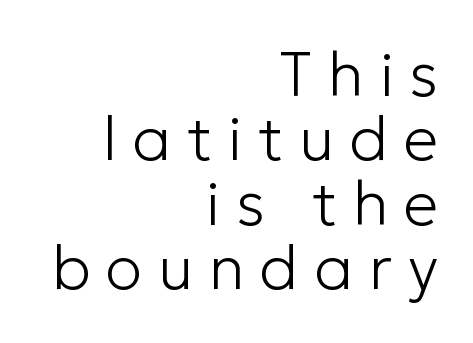
Words float on clear page, feet unadorned. A student would call this right alignment; a typographer would say flush right, rag left. Is the type heavy? It reads as light-to-regular instead. What's the leading like? Squeezed, with rows nearly overlapping. Posture: upright roman.
